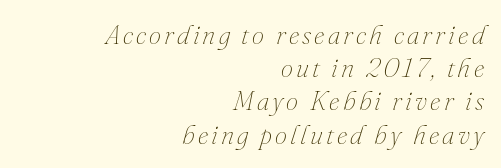
The image shows 27 px text type, italic (leaning right); set right-aligned, line spacing 1.23x, not underlined.
